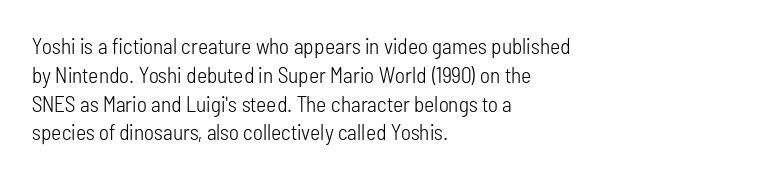
The image shows 22 px text type, upright; set left-aligned, normal line spacing (1.31x), normal letter spacing, not underlined.
